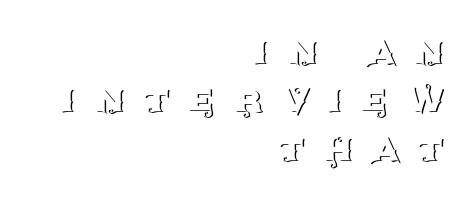
Q: Is the text bold? A: No.
Q: Is the text italic (slanted)? A: No, it is upright.
Q: Is the typeface a serif or a sans-serif typeface? A: Serif.
Q: Is the text underlined? A: No.
Q: How is the paragraph aligned? A: Right-aligned.
Q: Is the spacing between letters normal or unusually wide? A: Unusually wide.
Q: Is the spacing between lines tight, normal or loose? A: Tight.
Q: Width (condensed, normal, or wide)? A: Normal.
Q: Stroke contrast? A: Medium.
Q: x-height? A: Large.
Q: Monospaced? A: No.
